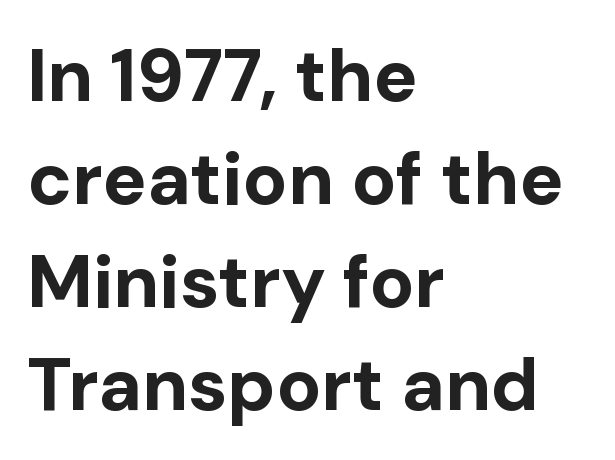
Q: Is the text bold? A: Yes.
Q: Is the text italic (slanted)? A: No, it is upright.
Q: Is the typeface a serif or a sans-serif typeface? A: Sans-serif.
Q: Is the text underlined? A: No.
Q: How is the paragraph aligned? A: Left-aligned.
Q: Is the spacing between letters normal or unusually wide? A: Normal.
Q: Is the spacing between lines tight, normal or loose? A: Normal.
Q: Width (condensed, normal, or wide)? A: Normal.
Q: Stroke contrast? A: Low.
Q: x-height? A: Medium.
Q: Monospaced? A: No.
